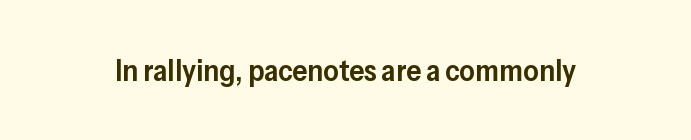
Strokes here are thickened, but only to semibold level. The words here are not underlined. The letters sit at their default tracking, neither squeezed nor spread. Note the varied advance widths — an 'i' is clearly narrower than an 'm'.
